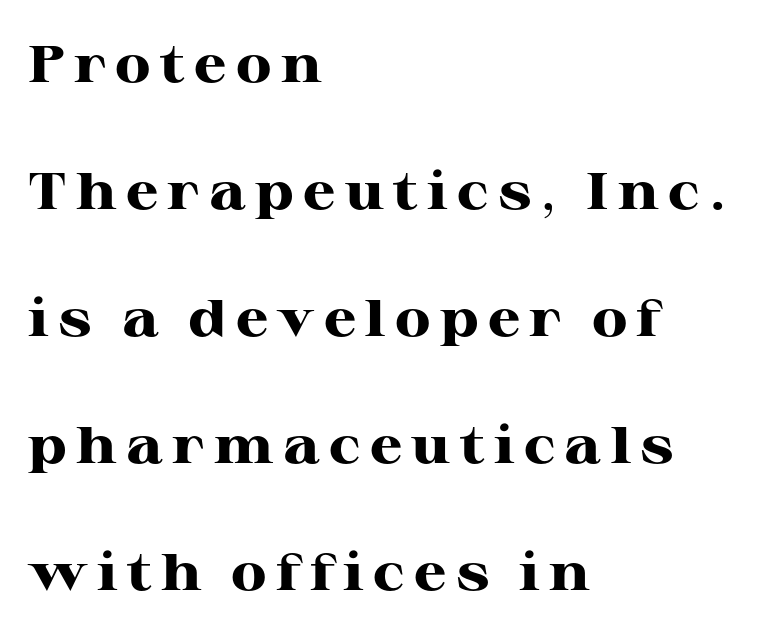
{"serif": "yes", "italic": "no", "bold": "yes", "weight": "heavy", "width": "wide", "stroke_contrast": "high", "x_height": "medium", "monospaced": "no", "underline": "no", "align": "left", "line_spacing": "loose", "line_spacing_ratio": 2.44, "glyph_px": 52}
